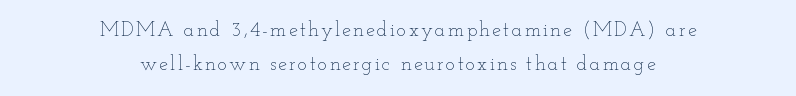
Q: Is the text bold? A: No.
Q: Is the text italic (slanted)? A: No, it is upright.
Q: Is the text underlined? A: No.
Q: How is the paragraph aligned? A: Centered.
Q: Is the spacing between lines tight, normal or loose? A: Normal.
